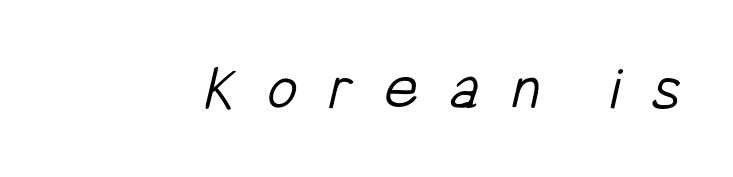
{"serif": "no", "bold": "no", "weight": "light", "width": "condensed", "stroke_contrast": "low", "x_height": "medium", "monospaced": "no", "underline": "no", "letter_spacing": "wide", "letter_spacing_em": 0.47, "glyph_px": 66}
